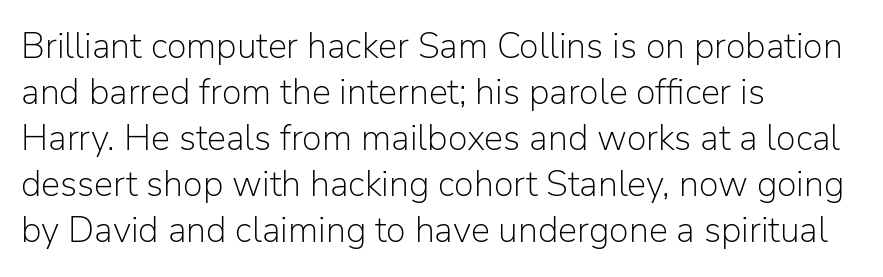
No word sits above an underline. Is there much room between lines? A standard amount, neither cramped nor airy. There is no visible air inserted between adjacent glyphs. Each letter's strokes conclude bluntly, with no projecting serifs. The setting favours the left margin, as ordinary paragraphs usually do. These lines were composed using upright roman letters.
